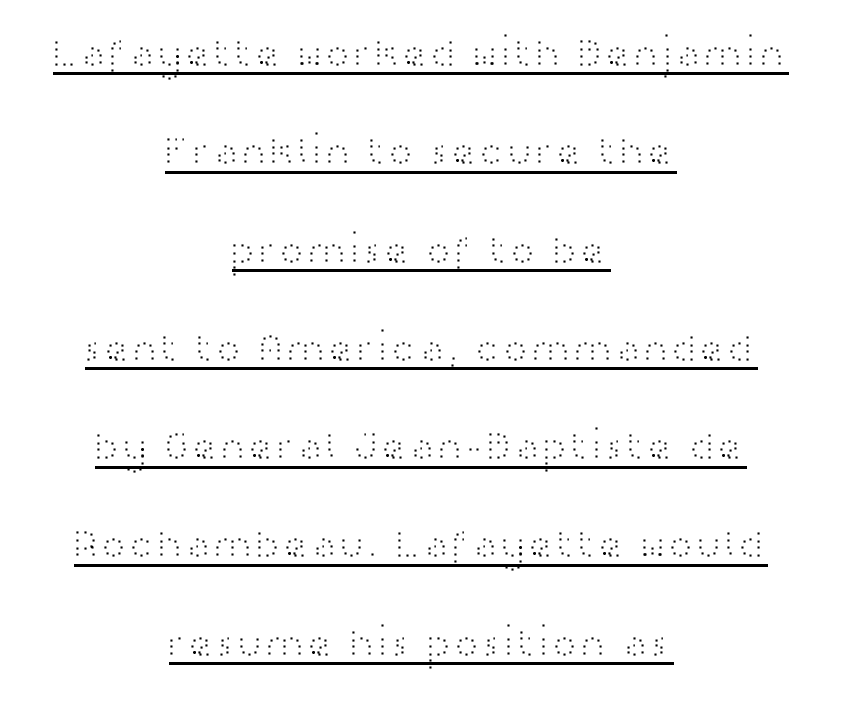
{"serif": "no", "italic": "no", "bold": "no", "weight": "light", "width": "wide", "stroke_contrast": "high", "x_height": "medium", "monospaced": "no", "underline": "yes", "align": "center", "line_spacing": "loose", "line_spacing_ratio": 2.34, "letter_spacing": "normal", "letter_spacing_em": 0.0, "glyph_px": 42}
